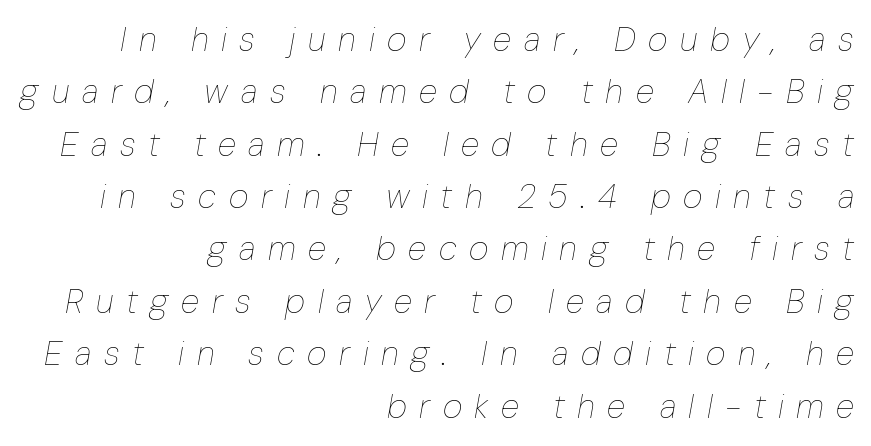
Q: Is the text bold? A: No.
Q: Is the text italic (slanted)? A: Yes, it leans right by about 10 degrees.
Q: Is the text underlined? A: No.
Q: How is the paragraph aligned? A: Right-aligned.
Q: Is the spacing between letters normal or unusually wide? A: Unusually wide.
Q: Is the spacing between lines tight, normal or loose? A: Normal.
Q: Width (condensed, normal, or wide)? A: Condensed.
Q: Stroke contrast? A: Low.
Q: x-height? A: Medium.
Q: Monospaced? A: No.
